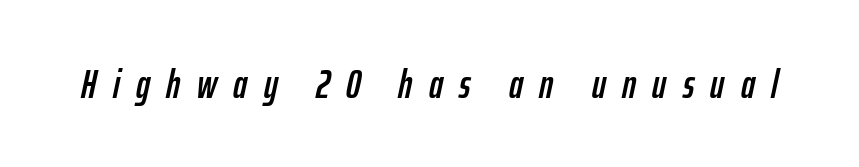
The image shows 41 px condensed type, italic (leaning right); set unusually wide letter spacing (+0.4 em), not underlined; low stroke contrast and a medium x-height.
